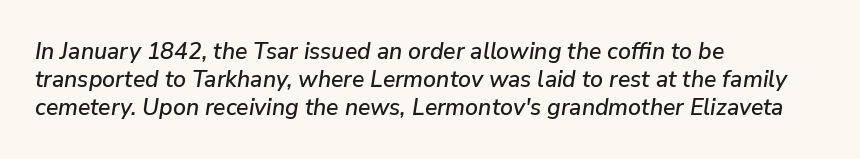
{"italic": "yes", "lean": "right", "slant_degrees": 9, "underline": "no", "align": "left", "line_spacing_ratio": 1.21, "letter_spacing": "normal", "letter_spacing_em": 0.0, "glyph_px": 23}
